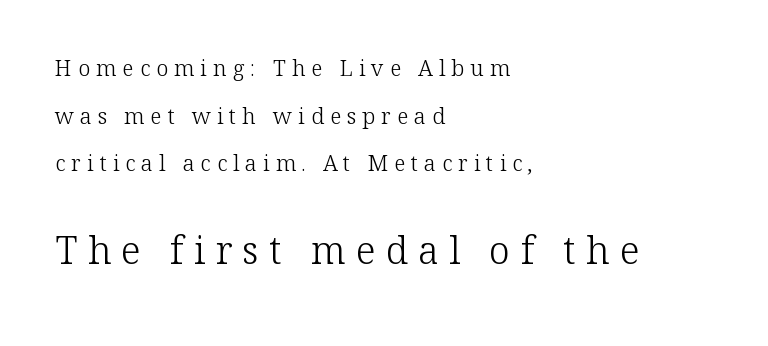
Honestly, there is no underline to notice here at all. Which of the two is more prominent by size? The second, at the bottom. This block would shrink considerably if given ordinary leading; it's expanded now. The passage shown has open, widely tracked lettering throughout. Ordinary non-slanted type is in use. The ragged edge is on the right, which tells us the setting is flush left.
